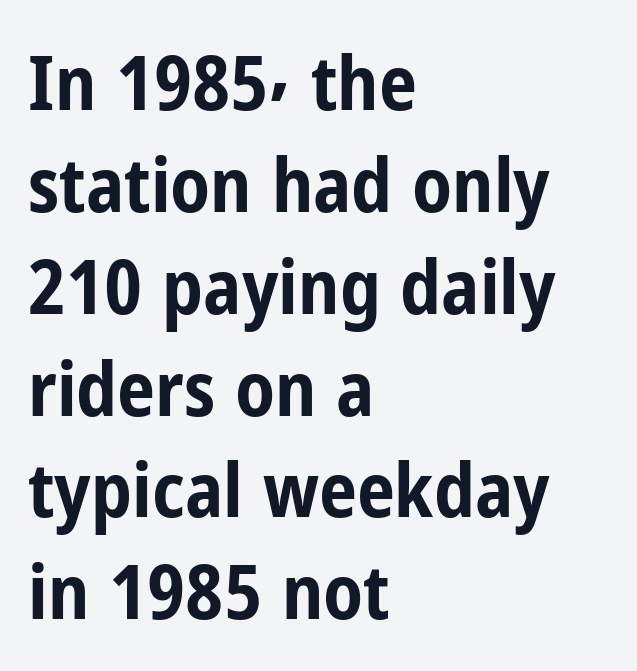
The image shows 76 px bold, condensed sans-serif type, upright; set left-aligned, normal line spacing (1.34x), normal letter spacing, not underlined; low stroke contrast and a medium x-height.
